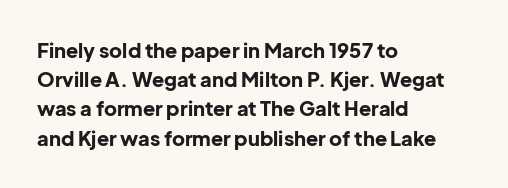
The glyphs are unaccompanied by any horizontal stroke below them. Line spacing here is normal. It's the straight-up-and-down kind of type. A dark, heavy texture on the line: the type is bold. The text block is weighted toward the left margin, trailing off unevenly rightward. Characters follow at the spacing the type designer built in.
